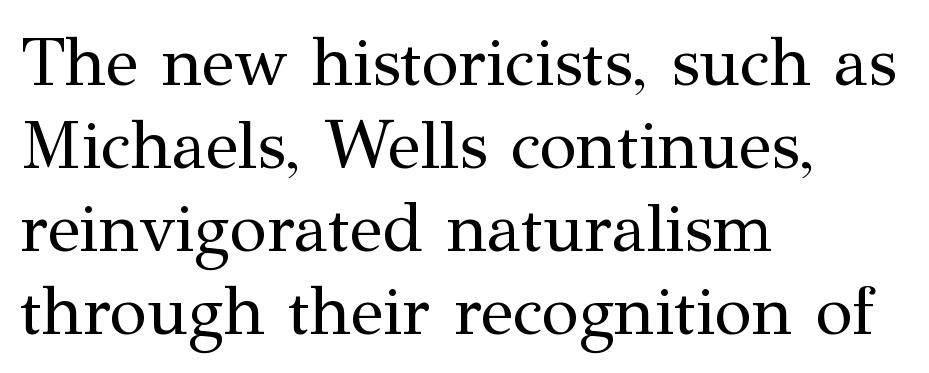
{"serif": "yes", "italic": "no", "bold": "no", "weight": "regular", "width": "normal", "stroke_contrast": "medium", "x_height": "medium", "monospaced": "no", "underline": "no", "align": "left", "line_spacing_ratio": 1.22, "letter_spacing": "normal", "letter_spacing_em": 0.0, "glyph_px": 68}
